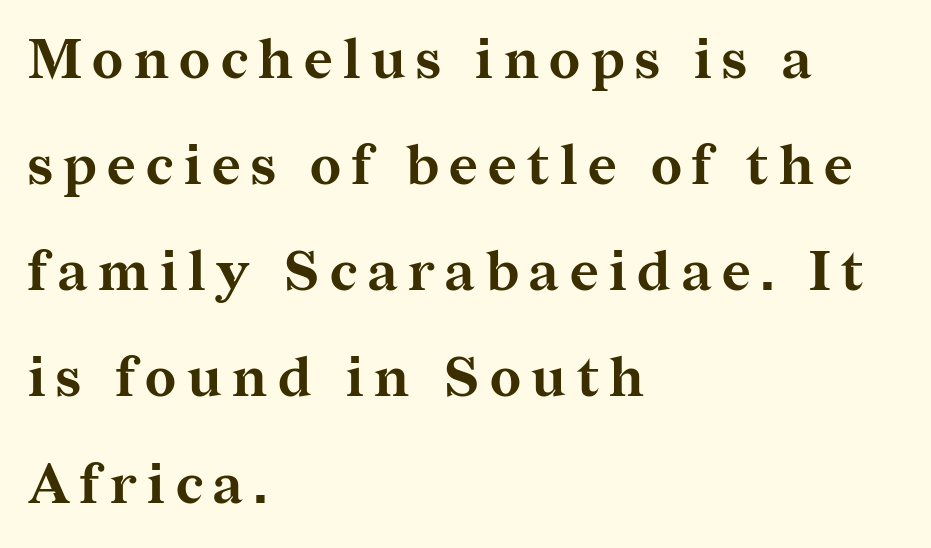
Q: Is the text bold? A: Yes.
Q: Is the text italic (slanted)? A: No, it is upright.
Q: Is the typeface a serif or a sans-serif typeface? A: Serif.
Q: Is the text underlined? A: No.
Q: How is the paragraph aligned? A: Left-aligned.
Q: Is the spacing between lines tight, normal or loose? A: Loose.
Q: Width (condensed, normal, or wide)? A: Normal.
Q: Stroke contrast? A: Medium.
Q: x-height? A: Medium.
Q: Monospaced? A: No.
